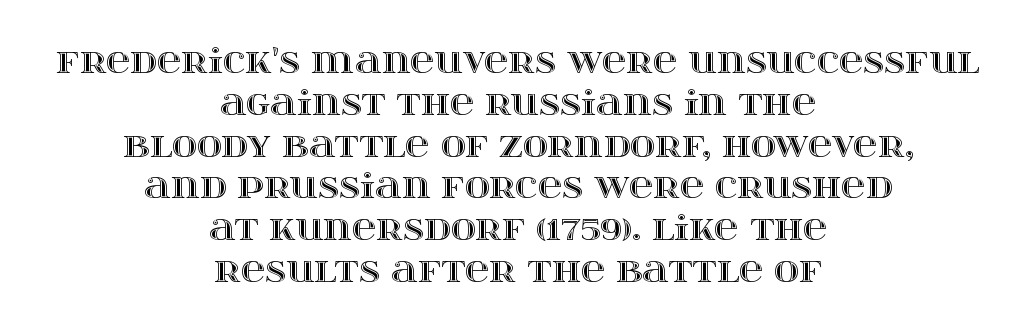
Q: Is the text italic (slanted)? A: No, it is upright.
Q: Is the text underlined? A: No.
Q: How is the paragraph aligned? A: Centered.
Q: Is the spacing between letters normal or unusually wide? A: Normal.
Q: Width (condensed, normal, or wide)? A: Wide.
Q: x-height? A: Large.
Q: Monospaced? A: No.
